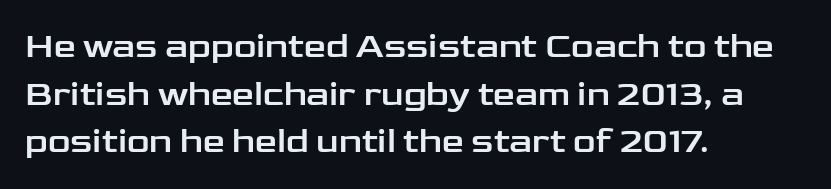
The image shows 35 px wide sans-serif type, upright; set left-aligned, normal line spacing (1.36x), normal letter spacing, not underlined; low stroke contrast and a medium x-height.
